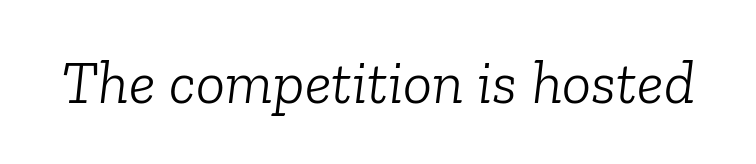
{"serif": "yes", "italic": "yes", "lean": "right", "slant_degrees": 6, "bold": "no", "weight": "light", "width": "normal", "stroke_contrast": "low", "x_height": "medium", "monospaced": "no", "underline": "no", "letter_spacing": "normal", "letter_spacing_em": 0.0, "glyph_px": 61}
